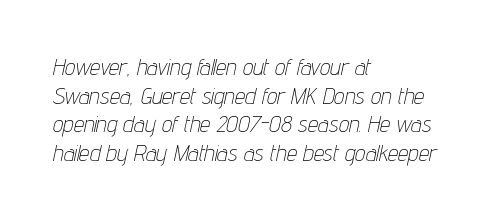
{"italic": "yes", "lean": "right", "slant_degrees": 12, "bold": "no", "underline": "no", "align": "left", "line_spacing_ratio": 1.24, "letter_spacing": "normal", "letter_spacing_em": 0.0, "glyph_px": 23}
